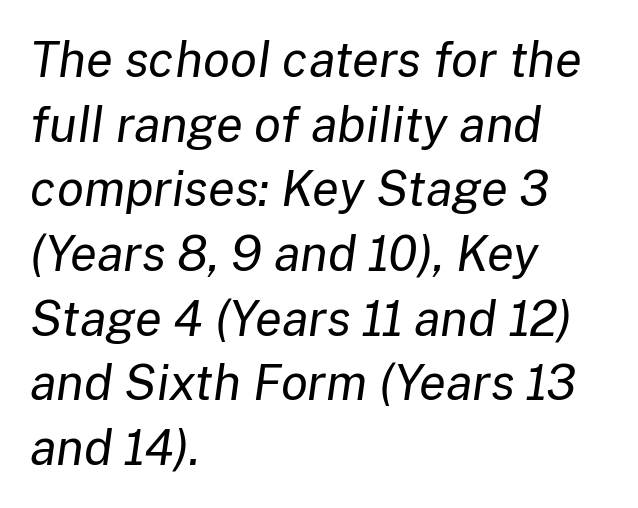
The image shows 49 px regular-weight type, italic (leaning right); set left-aligned, normal line spacing (1.32x), normal letter spacing, not underlined; low stroke contrast and a medium x-height.
